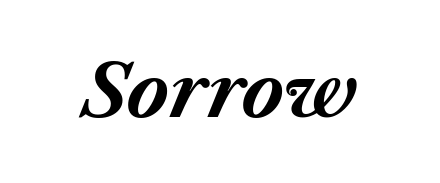
{"italic": "yes", "lean": "right", "slant_degrees": 23, "bold": "yes", "weight": "bold", "width": "normal", "stroke_contrast": "medium", "x_height": "medium", "monospaced": "no", "underline": "no", "letter_spacing": "normal", "letter_spacing_em": 0.0, "glyph_px": 72}
